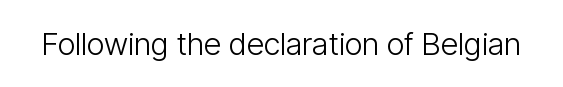
{"serif": "no", "italic": "no", "bold": "no", "weight": "light", "width": "condensed", "stroke_contrast": "low", "x_height": "medium", "monospaced": "no", "underline": "no", "letter_spacing": "normal", "letter_spacing_em": 0.0, "glyph_px": 31}
